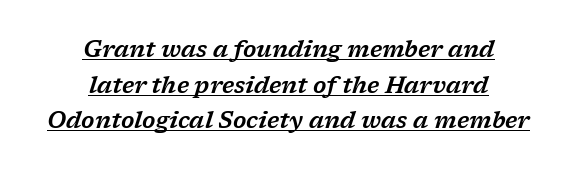
The image shows 23 px text type, italic (leaning right); set centered, normal line spacing (1.55x), normal letter spacing, underlined.
